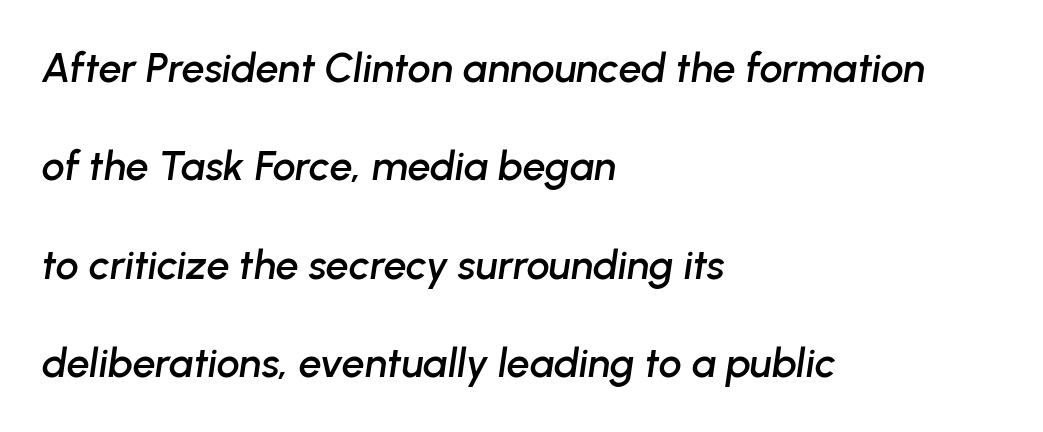
Q: Is the text italic (slanted)? A: Yes, it leans right by about 8 degrees.
Q: Is the text underlined? A: No.
Q: How is the paragraph aligned? A: Left-aligned.
Q: Is the spacing between letters normal or unusually wide? A: Normal.
Q: Is the spacing between lines tight, normal or loose? A: Loose.
Q: Width (condensed, normal, or wide)? A: Normal.
Q: Stroke contrast? A: Low.
Q: x-height? A: Medium.
Q: Monospaced? A: No.
